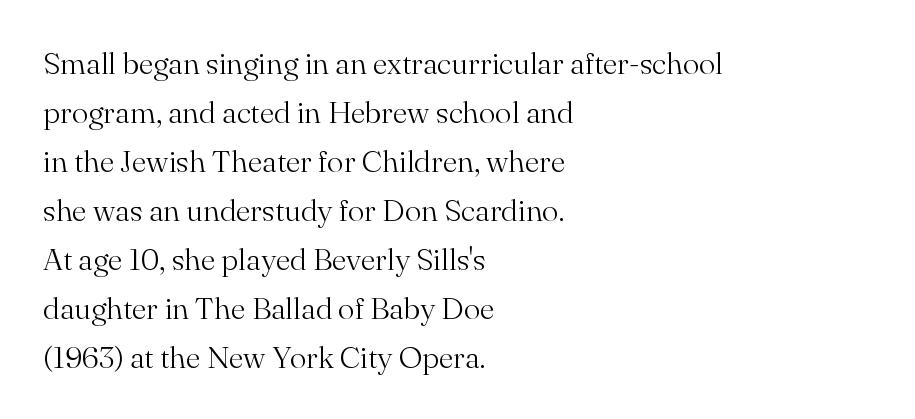
Anything drawn beneath the words? Only blank space. In terms of letterform style, serifs are clearly present. The lines are quadded left. Italic? Not at all — the glyphs are vertical.
